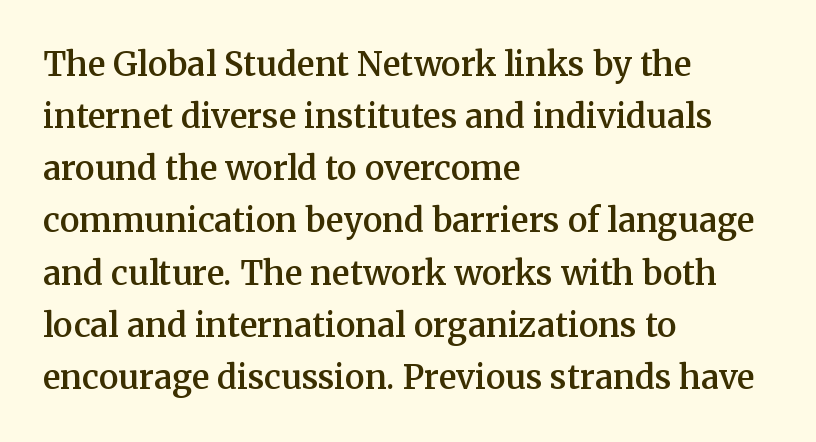
The image shows 33 px semibold serif type, upright; set left-aligned, normal line spacing (1.58x), normal letter spacing, not underlined; medium stroke contrast and a medium x-height.
